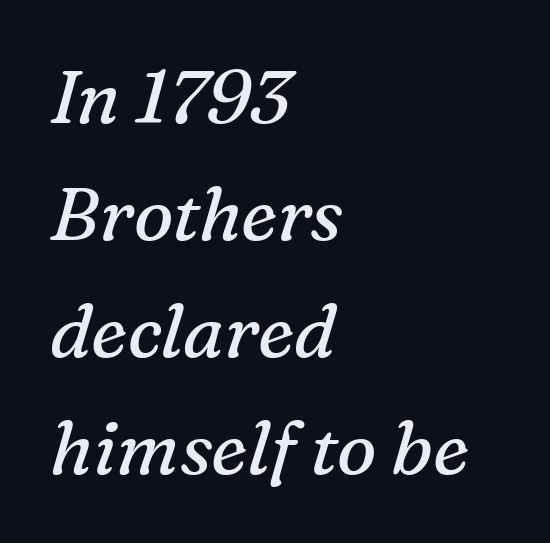
{"serif": "yes", "italic": "yes", "lean": "right", "slant_degrees": 16, "bold": "no", "weight": "regular", "width": "normal", "stroke_contrast": "medium", "x_height": "medium", "monospaced": "no", "underline": "no", "align": "left", "line_spacing": "normal", "line_spacing_ratio": 1.58, "letter_spacing": "normal", "letter_spacing_em": 0.0, "glyph_px": 74}
